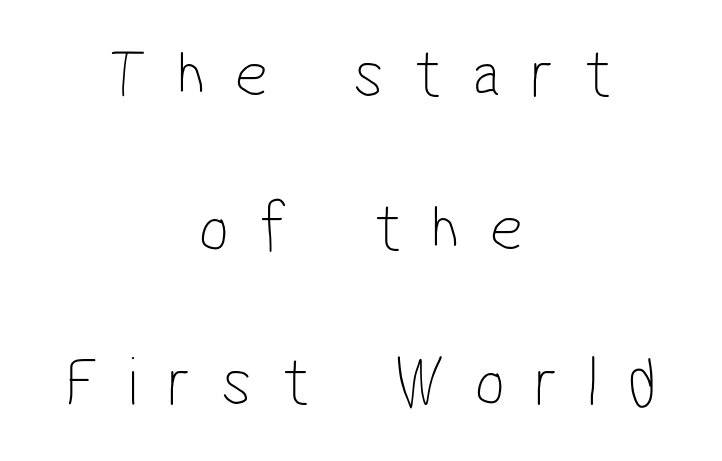
The rendering positions every line midway between the sides. The tracking jumps out immediately: characters are airy and widely separated. The leading is generous, giving the passage an open texture. The space beneath each line is pristine and unruled.
